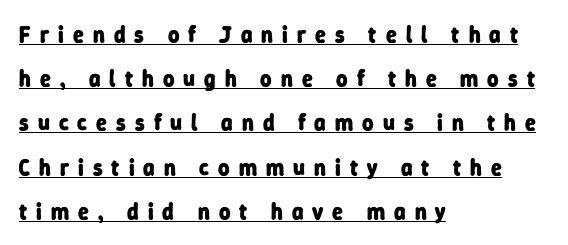
Short and long lines alike share a common starting point at left. These words are printed bold, with thick strokes throughout. Quick note: underline on. This sample trades compactness for vertical openness between lines. Characters follow at a spacing far wider than the type designer built in.
